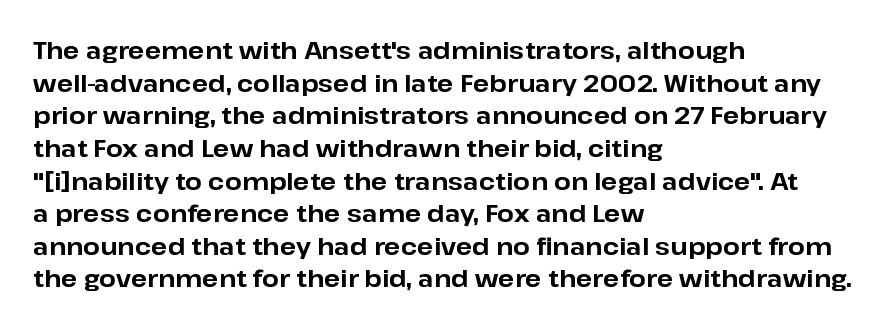
{"italic": "no", "bold": "yes", "underline": "no", "align": "left", "line_spacing": "normal", "line_spacing_ratio": 1.36, "letter_spacing": "normal", "letter_spacing_em": 0.0, "glyph_px": 24}
